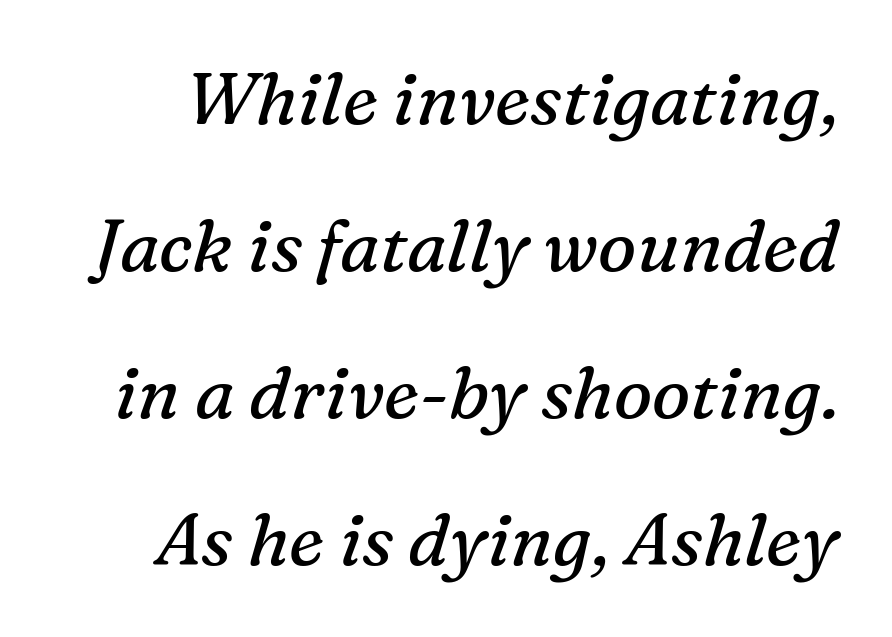
Q: Is the text bold? A: No.
Q: Is the text italic (slanted)? A: Yes, it leans right by about 16 degrees.
Q: Is the typeface a serif or a sans-serif typeface? A: Serif.
Q: Is the text underlined? A: No.
Q: Is the spacing between letters normal or unusually wide? A: Normal.
Q: Is the spacing between lines tight, normal or loose? A: Loose.
Q: Width (condensed, normal, or wide)? A: Normal.
Q: Stroke contrast? A: Medium.
Q: x-height? A: Medium.
Q: Monospaced? A: No.
